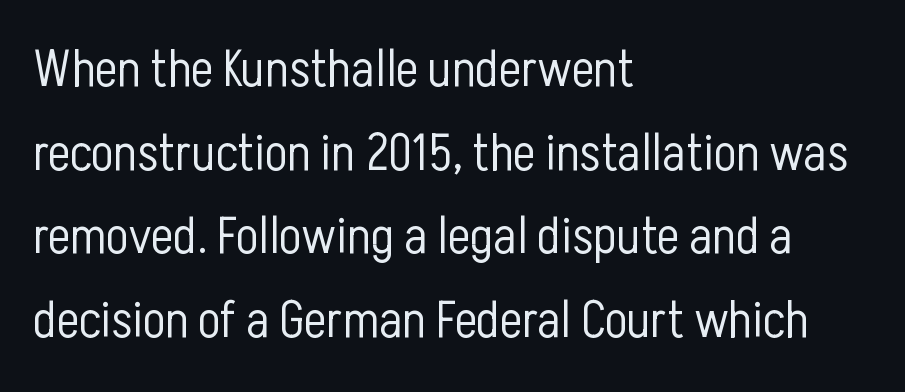
The letters stand straight up with perfectly vertical stems. Words appear dense and cohesive because spacing is normal. Think of a printed novel: that variable character pitch is what you see here. Stems and bowls with no extra thickness — not bold. Nothing sits at the stroke ends, so this counts as sans-serif.
